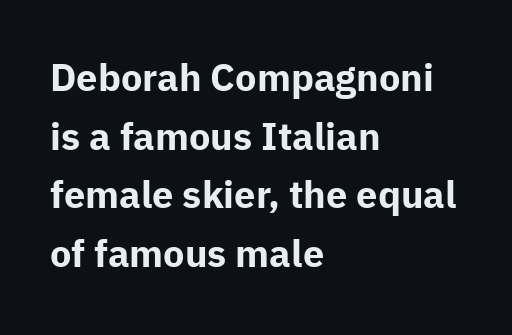
Is there much room between lines? A standard amount, neither cramped nor airy. The letterforms sit shoulder to shoulder at normal distance. The zone under the glyphs is completely vacant. When letters stand straight like this, we call the style roman or upright. Heft: maximum for text — a bold.
